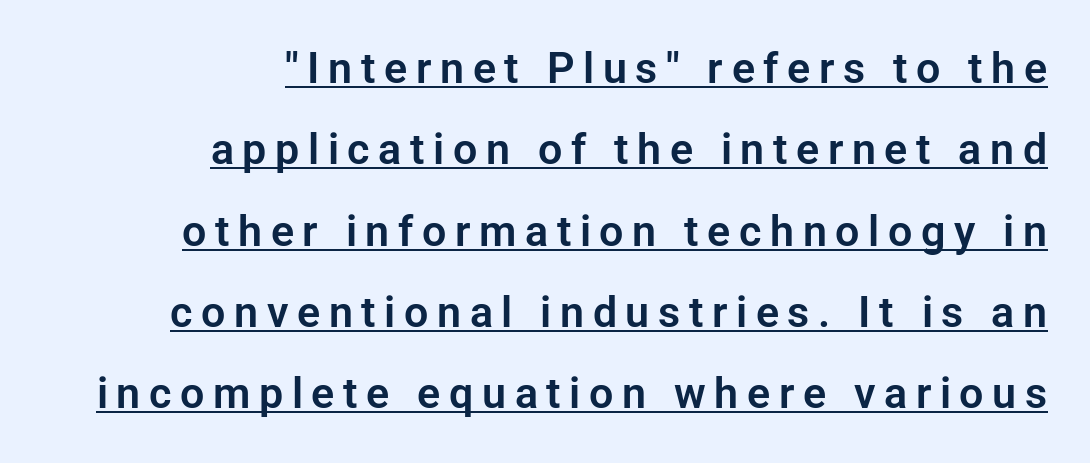
The image shows 43 px sans-serif type, upright; set right-aligned, line spacing 1.89x, unusually wide letter spacing (+0.2 em), underlined; low stroke contrast and a medium x-height.
